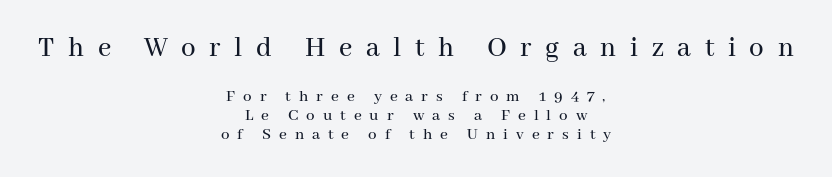
{"serif": "yes", "italic": "no", "width": "normal", "stroke_contrast": "medium", "x_height": "medium", "monospaced": "no", "underline": "no", "align": "center", "line_spacing": "tight", "line_spacing_ratio": 1.11, "letter_spacing": "wide", "letter_spacing_em": 0.47, "larger_block": "first", "size_ratio": 1.71, "glyph_px": 29}
